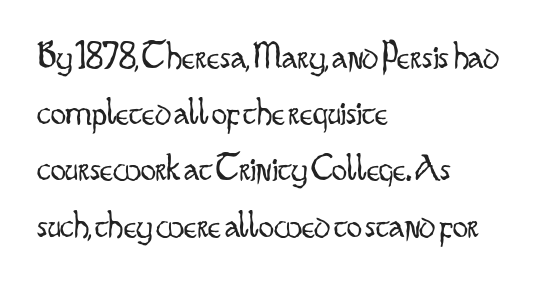
The image shows 38 px light, condensed sans-serif type, upright; set left-aligned, normal line spacing (1.48x), normal letter spacing, not underlined; low stroke contrast and a small x-height.
